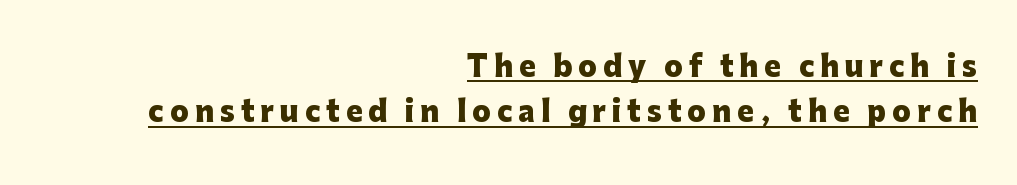
The image shows 28 px heavy sans-serif type, upright; set right-aligned, normal line spacing (1.61x), unusually wide letter spacing (+0.21 em), underlined; low stroke contrast and a medium x-height.
